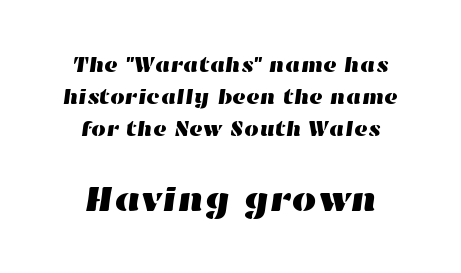
{"width": "wide", "stroke_contrast": "high", "x_height": "medium", "monospaced": "no", "underline": "no", "align": "center", "line_spacing": "normal", "line_spacing_ratio": 1.52, "letter_spacing": "normal", "letter_spacing_em": 0.0, "larger_block": "second", "size_ratio": 1.71, "glyph_px": 36}
